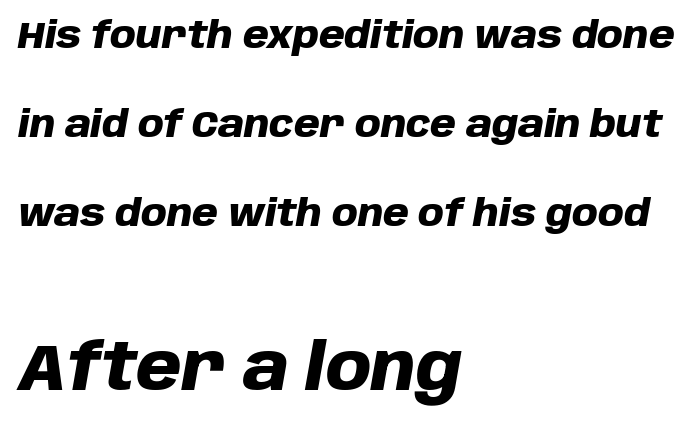
Q: Is the text bold? A: Yes.
Q: Is the text italic (slanted)? A: Yes, it leans right by about 10 degrees.
Q: Is the text underlined? A: No.
Q: How is the paragraph aligned? A: Left-aligned.
Q: Is the spacing between letters normal or unusually wide? A: Normal.
Q: Is the spacing between lines tight, normal or loose? A: Loose.
Q: Which block of text is set in a larger size, the first (top) or the second (bottom)? A: The second (bottom) one.
Q: Width (condensed, normal, or wide)? A: Normal.
Q: Stroke contrast? A: Low.
Q: x-height? A: Large.
Q: Monospaced? A: No.
